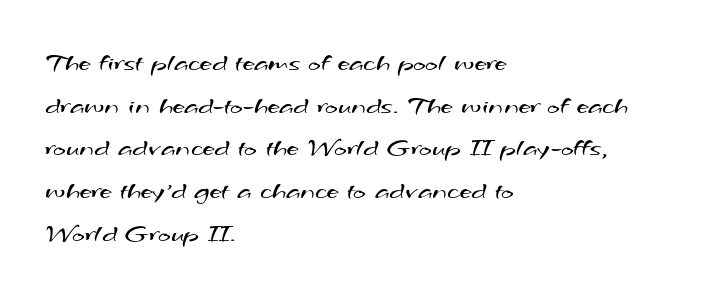
Q: Is the text bold? A: No.
Q: Is the text underlined? A: No.
Q: How is the paragraph aligned? A: Left-aligned.
Q: Is the spacing between letters normal or unusually wide? A: Normal.
Q: Is the spacing between lines tight, normal or loose? A: Normal.
